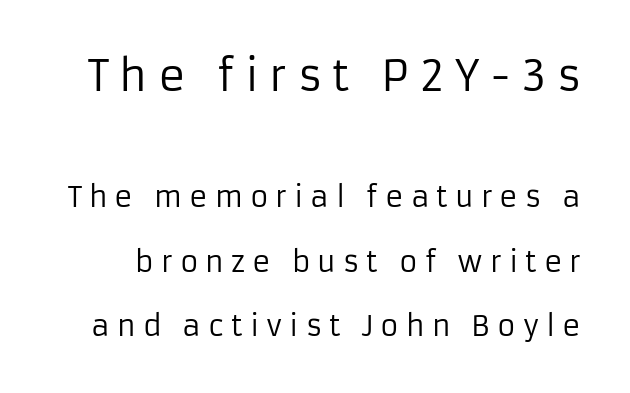
Tracking here is generous; glyphs stand well apart from one another. Size contrast runs from large at the top to small at the bottom. Vertical spacing — loose. Descenders hang freely into open space. Weight: not bold — regular or lighter.
